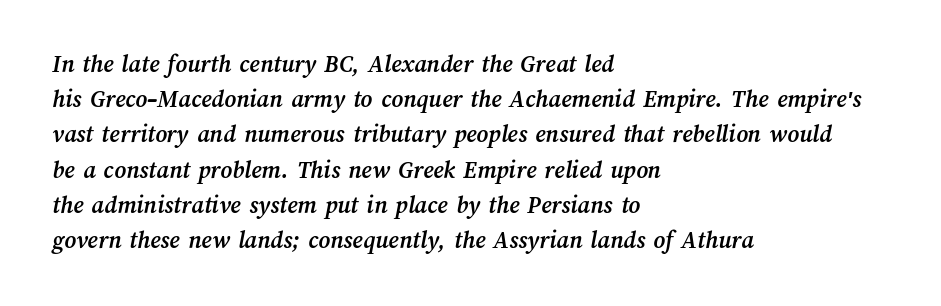
Q: Is the text bold? A: Yes.
Q: Is the text underlined? A: No.
Q: How is the paragraph aligned? A: Left-aligned.
Q: Is the spacing between letters normal or unusually wide? A: Normal.
Q: Is the spacing between lines tight, normal or loose? A: Normal.
